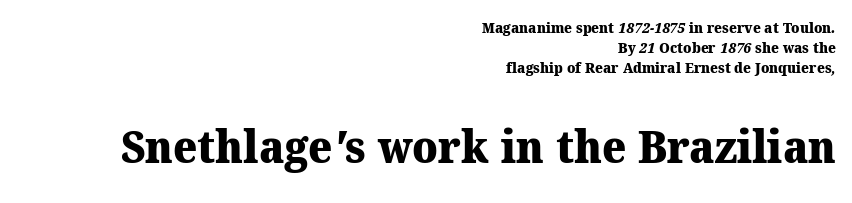
Q: Is the text bold? A: Yes.
Q: Is the typeface a serif or a sans-serif typeface? A: Serif.
Q: Is the text underlined? A: No.
Q: How is the paragraph aligned? A: Right-aligned.
Q: Is the spacing between letters normal or unusually wide? A: Normal.
Q: Is the spacing between lines tight, normal or loose? A: Normal.
Q: Which block of text is set in a larger size, the first (top) or the second (bottom)? A: The second (bottom) one.
Q: Width (condensed, normal, or wide)? A: Normal.
Q: Stroke contrast? A: Medium.
Q: x-height? A: Medium.
Q: Monospaced? A: No.
